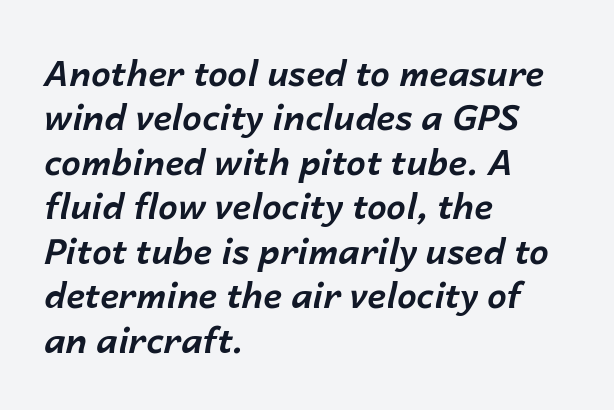
The image shows 35 px bold type, italic (leaning right); set left-aligned, normal line spacing (1.27x), normal letter spacing, not underlined; low stroke contrast and a medium x-height.
